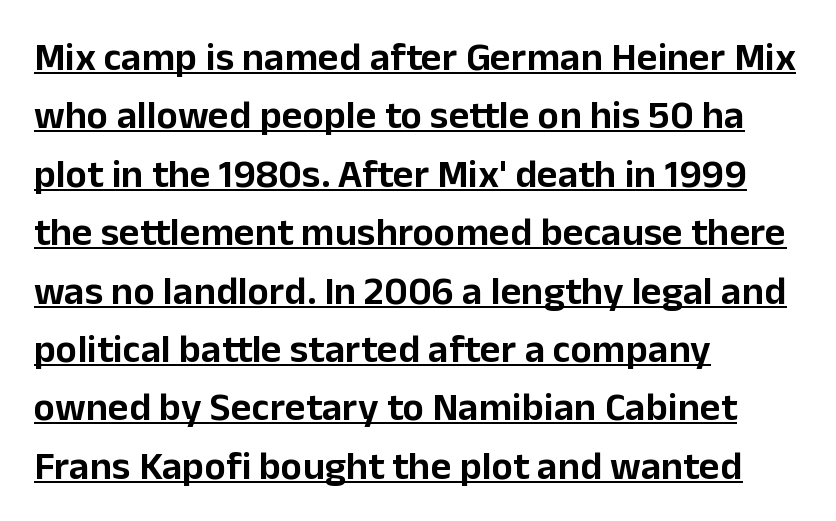
Q: Is the text italic (slanted)? A: No, it is upright.
Q: Is the typeface a serif or a sans-serif typeface? A: Sans-serif.
Q: Is the text underlined? A: Yes.
Q: How is the paragraph aligned? A: Left-aligned.
Q: Is the spacing between letters normal or unusually wide? A: Normal.
Q: Is the spacing between lines tight, normal or loose? A: Normal.
Q: Width (condensed, normal, or wide)? A: Normal.
Q: Stroke contrast? A: Low.
Q: x-height? A: Medium.
Q: Monospaced? A: No.
